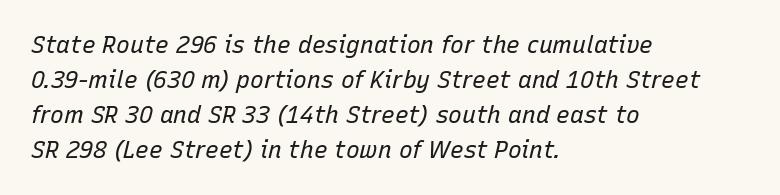
Q: Is the text bold? A: No.
Q: Is the text italic (slanted)? A: Yes, it leans right by about 15 degrees.
Q: Is the text underlined? A: No.
Q: How is the paragraph aligned? A: Left-aligned.
Q: Is the spacing between letters normal or unusually wide? A: Normal.
Q: Is the spacing between lines tight, normal or loose? A: Normal.
